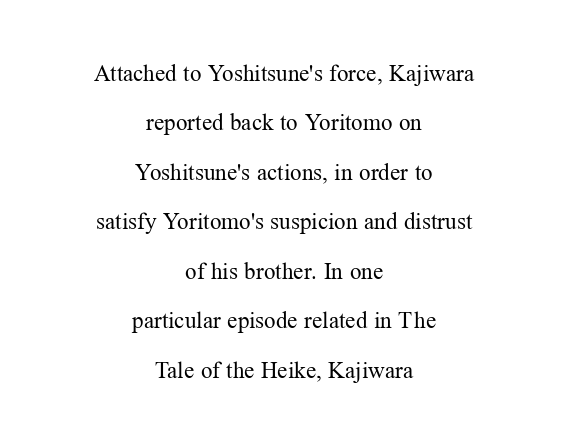
Look at the tracking — it's just the regular setting, nothing added. Typeset on center — no edge is straight. Descender tails drop into unmarked territory. Does the lettering tilt? It doesn't — this is upright. Vertical spacing — loose.
